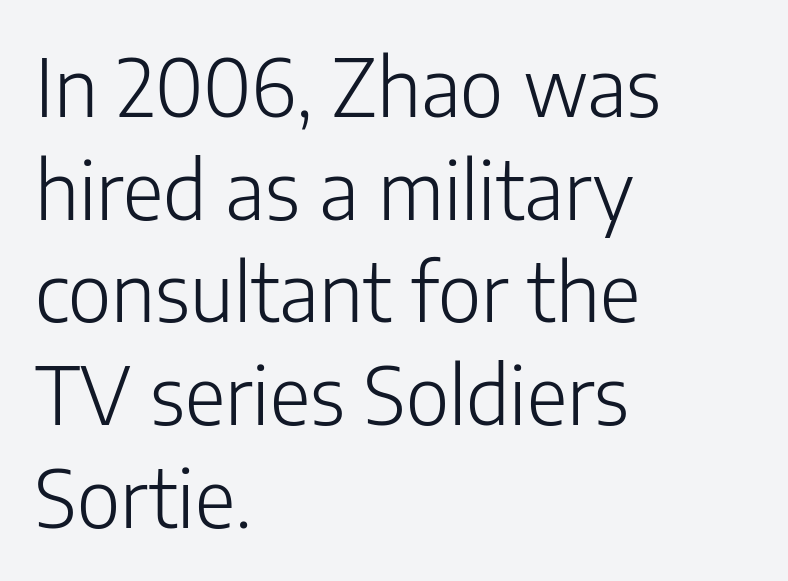
The image shows 79 px light sans-serif type, upright; set left-aligned, normal line spacing (1.3x), normal letter spacing, not underlined; low stroke contrast and a medium x-height.
